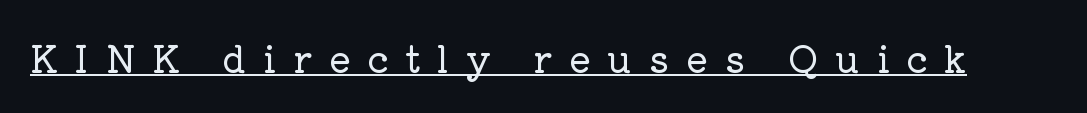
The image shows 36 px serif type, upright; set unusually wide letter spacing (+0.47 em), underlined; low stroke contrast and a medium x-height.
